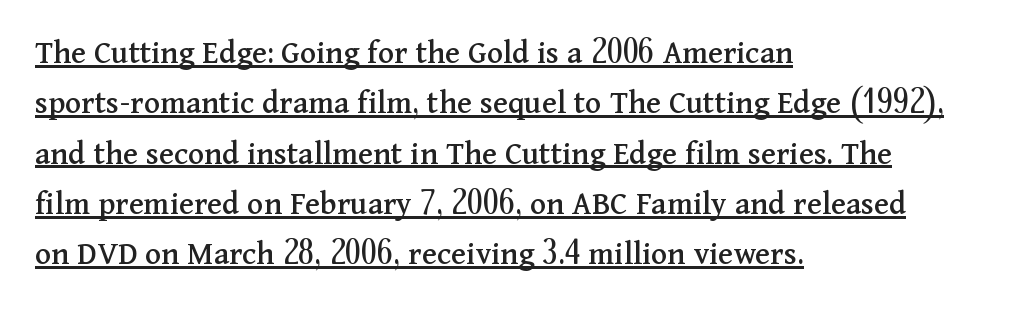
Like a heading marked for emphasis, these lines bear an underscore. You could not count columns in this text — the font is proportionally spaced. Rendered with straight, roman letterforms. Successive baselines arrive at the customary interval.
